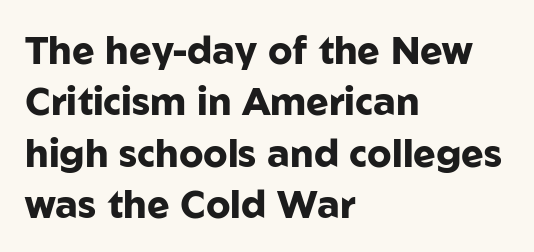
Is the block centered? No — it sits flush against the left margin. This sample uses an upright cut, with every glyph sitting square on the baseline. This rendering leaves character spacing at its baseline value. Typographically, this falls in the sans-serif category. Glance below the letters and you will spot only blank space. Notice how descenders clear the ascenders below comfortably — that's standard leading.
